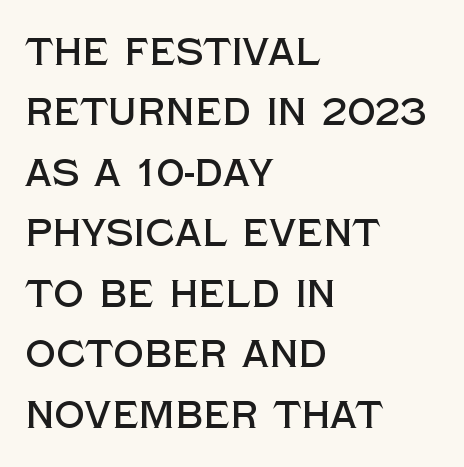
A classic flush-left, rag-right setting is used for this passage. Varying glyph widths throughout — classic text-font behaviour. The glyphs are unaccompanied by any horizontal stroke below them. The typography opts for an upright posture over an oblique one.
